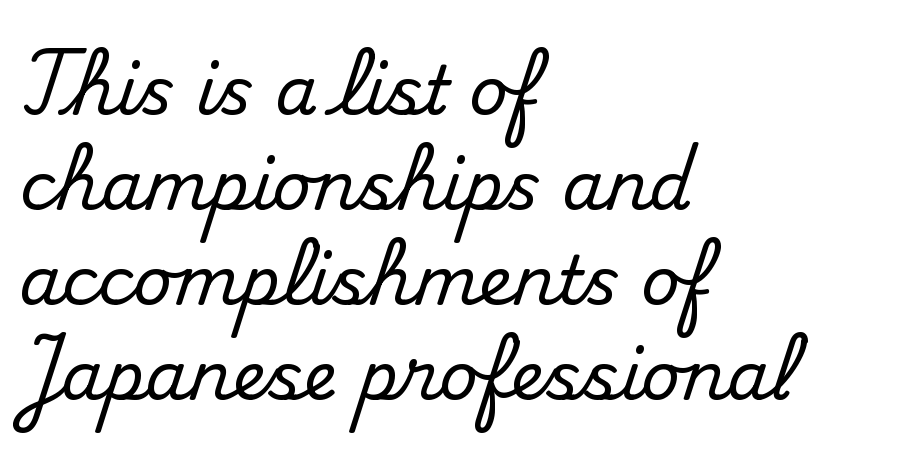
{"serif": "yes", "width": "normal", "stroke_contrast": "medium", "x_height": "small", "monospaced": "no", "underline": "no", "align": "left", "line_spacing": "normal", "line_spacing_ratio": 1.42, "letter_spacing": "normal", "letter_spacing_em": 0.0, "glyph_px": 67}
